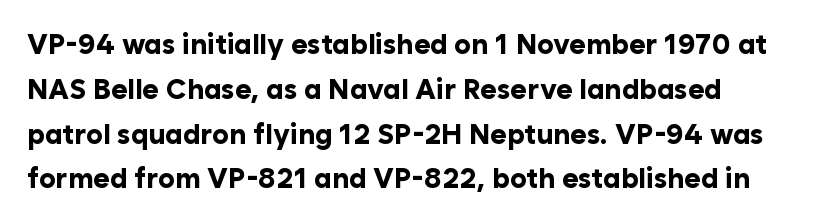
{"serif": "no", "italic": "no", "bold": "yes", "weight": "bold", "width": "normal", "stroke_contrast": "low", "x_height": "medium", "monospaced": "no", "underline": "no", "line_spacing": "normal", "line_spacing_ratio": 1.6, "letter_spacing": "normal", "letter_spacing_em": 0.0, "glyph_px": 28}
